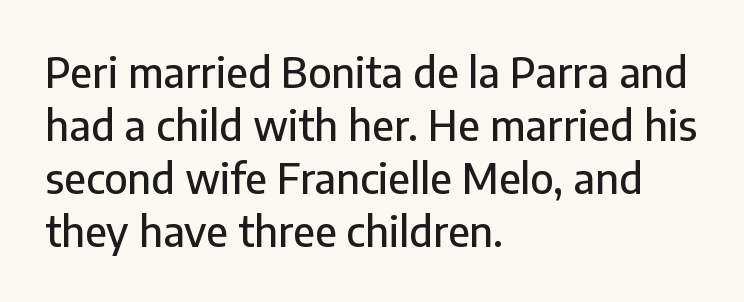
{"serif": "no", "italic": "no", "width": "normal", "stroke_contrast": "low", "x_height": "medium", "monospaced": "no", "underline": "no", "align": "left", "line_spacing": "normal", "line_spacing_ratio": 1.29, "letter_spacing": "normal", "letter_spacing_em": 0.0, "glyph_px": 41}
